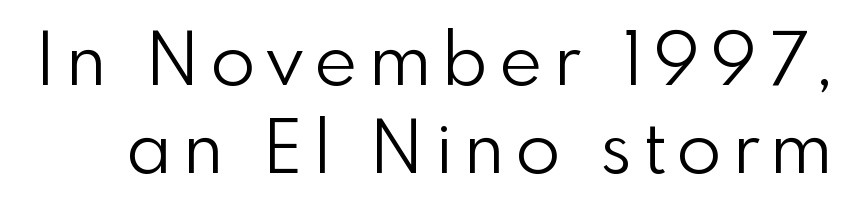
Q: Is the text bold? A: No.
Q: Is the text italic (slanted)? A: No, it is upright.
Q: Is the typeface a serif or a sans-serif typeface? A: Sans-serif.
Q: Is the text underlined? A: No.
Q: Width (condensed, normal, or wide)? A: Normal.
Q: Stroke contrast? A: Low.
Q: x-height? A: Small.
Q: Monospaced? A: No.
